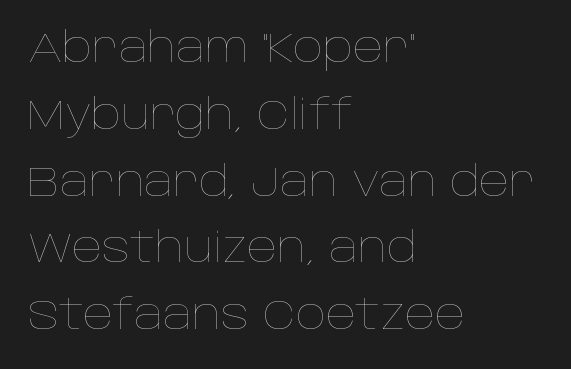
Q: Is the text bold? A: No.
Q: Is the text italic (slanted)? A: No, it is upright.
Q: Is the text underlined? A: No.
Q: How is the paragraph aligned? A: Left-aligned.
Q: Is the spacing between letters normal or unusually wide? A: Normal.
Q: Is the spacing between lines tight, normal or loose? A: Normal.
Q: Width (condensed, normal, or wide)? A: Normal.
Q: Stroke contrast? A: Low.
Q: x-height? A: Large.
Q: Monospaced? A: No.
